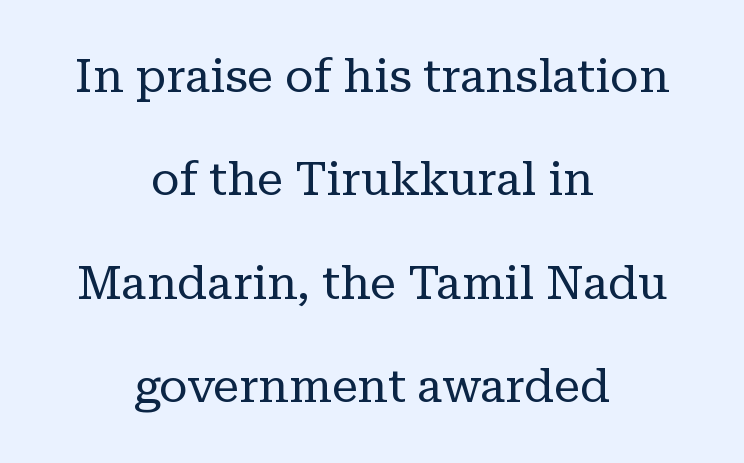
Students, observe: this is what heavily led, spacious text looks like. The letters advance in unequal steps, a hallmark of proportional type. The baseline area is clear. Weight: not bold — regular or lighter. These lines are centered, leaving both edges ragged. The characters display serif detailing at their extremities.
